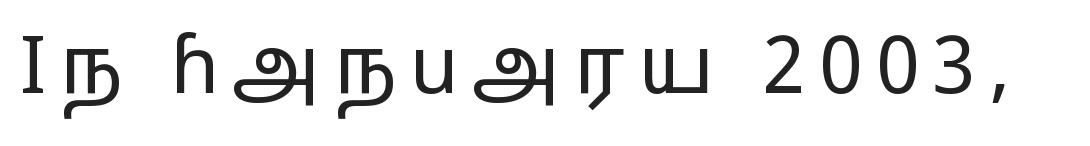
Q: Is the text bold? A: No.
Q: Is the text italic (slanted)? A: No, it is upright.
Q: Is the typeface a serif or a sans-serif typeface? A: Sans-serif.
Q: Is the text underlined? A: No.
Q: Width (condensed, normal, or wide)? A: Wide.
Q: Stroke contrast? A: Low.
Q: x-height? A: Medium.
Q: Monospaced? A: No.
